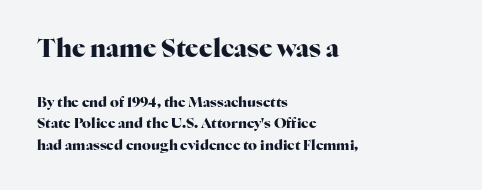
{"italic": "no", "bold": "yes", "underline": "no", "align": "left", "line_spacing": "normal", "line_spacing_ratio": 1.52, "letter_spacing": "normal", "letter_spacing_em": 0.0, "larger_block": "first", "size_ratio": 1.79, "glyph_px": 25}
